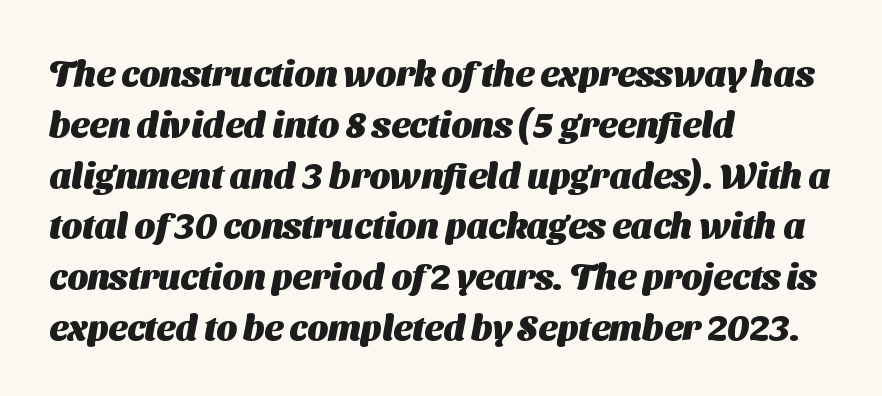
Caption: bold face, heavy strokes. Summary of vertical rhythm: regular, with standard interline spacing. Words appear dense and cohesive because spacing is normal. Nope, no serifs anywhere on these letters. The glyphs are unaccompanied by any horizontal stroke below them. The lines in this sample share a left origin and differ only in where they stop.
